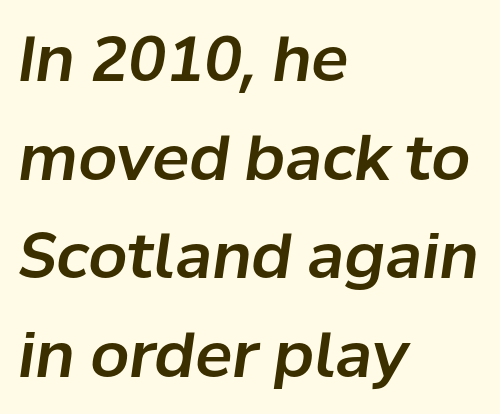
The image shows 62 px text type, italic (leaning right); set left-aligned, normal line spacing (1.59x), normal letter spacing, not underlined; low stroke contrast and a medium x-height.
